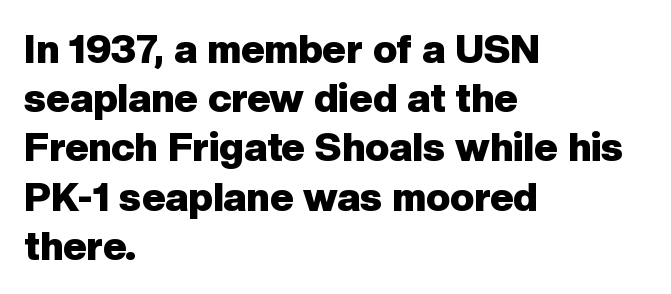
{"serif": "no", "italic": "no", "bold": "yes", "weight": "heavy", "width": "normal", "stroke_contrast": "low", "x_height": "medium", "monospaced": "no", "underline": "no", "align": "left", "line_spacing_ratio": 1.23, "letter_spacing": "normal", "letter_spacing_em": 0.0, "glyph_px": 40}
